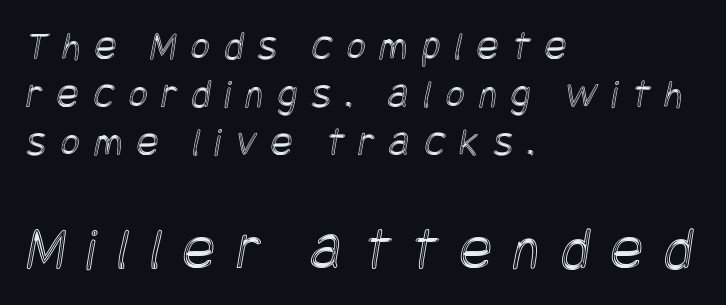
The image shows 61 px condensed type; set left-aligned, line spacing 1.17x, unusually wide letter spacing (+0.35 em), not underlined; the second (bottom) block is 1.49x larger; a large x-height.
